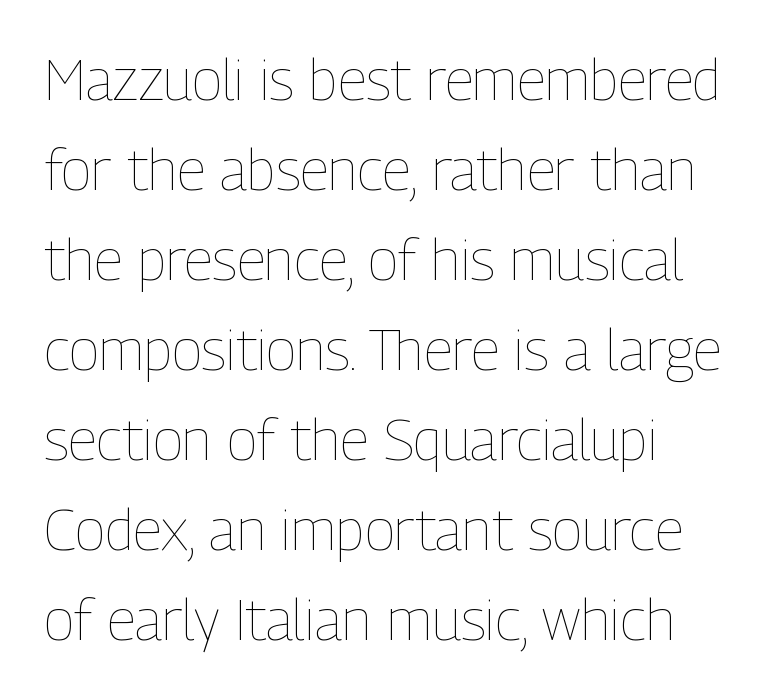
The image shows 57 px thin, condensed type, upright; set normal line spacing (1.58x), normal letter spacing, not underlined; low stroke contrast and a medium x-height.
